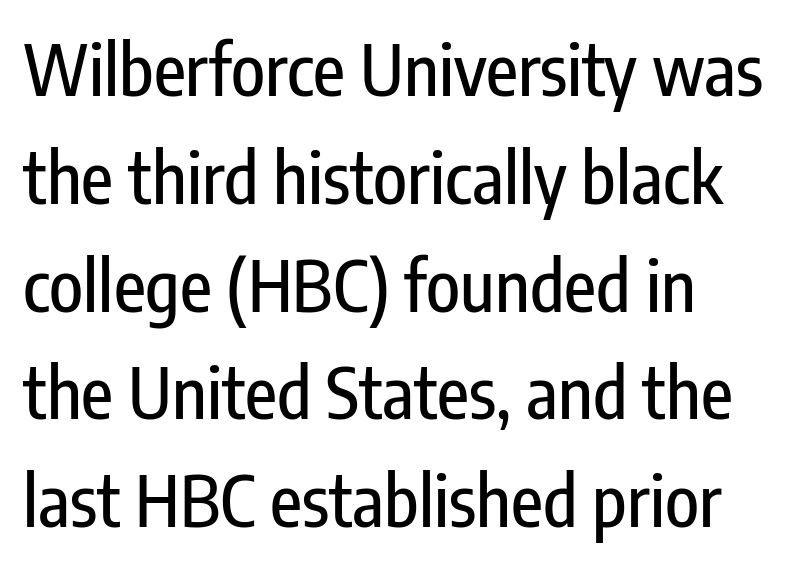
The image shows 70 px condensed sans-serif type, upright; set left-aligned, normal line spacing (1.54x), normal letter spacing, not underlined; low stroke contrast and a medium x-height.
